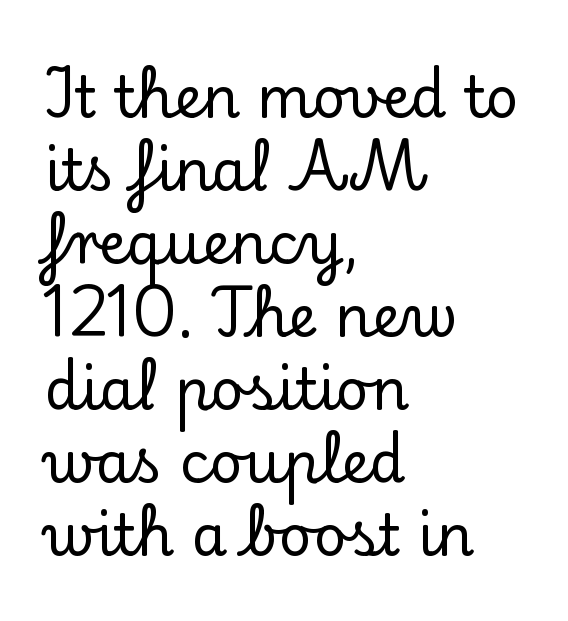
{"serif": "yes", "italic": "no", "width": "normal", "stroke_contrast": "low", "x_height": "small", "monospaced": "no", "underline": "no", "align": "left", "line_spacing": "normal", "line_spacing_ratio": 1.28, "letter_spacing": "normal", "letter_spacing_em": 0.0, "glyph_px": 57}
